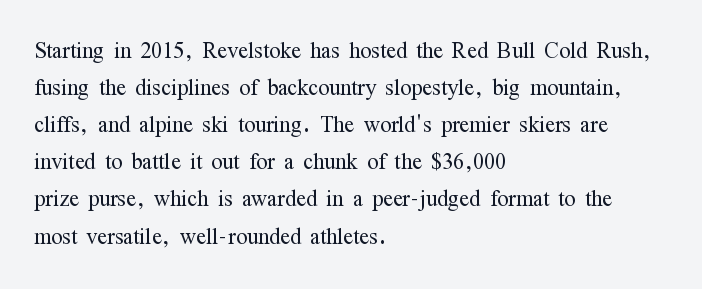
The image shows 29 px light, condensed serif type, upright; set left-aligned, normal line spacing (1.28x), normal letter spacing, not underlined; medium stroke contrast and a medium x-height.
